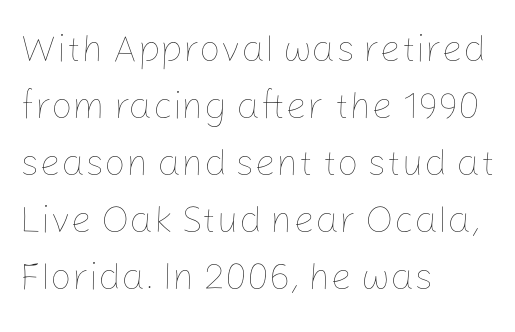
{"italic": "no", "bold": "no", "weight": "thin", "width": "normal", "stroke_contrast": "low", "x_height": "medium", "monospaced": "no", "underline": "no", "align": "left", "line_spacing": "normal", "line_spacing_ratio": 1.5, "letter_spacing": "normal", "letter_spacing_em": 0.0, "glyph_px": 38}
